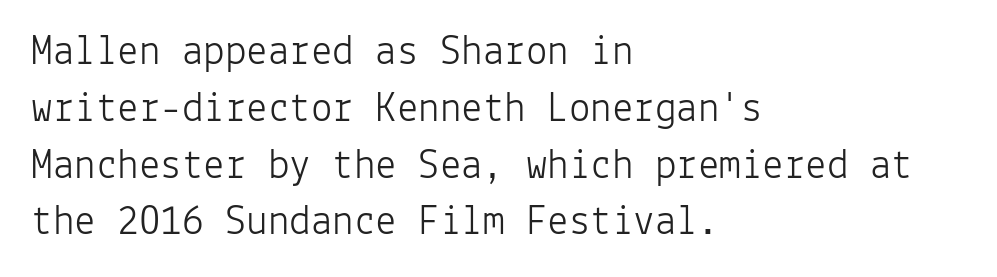
The image shows 43 px light sans-serif type, upright, monospaced; set left-aligned, normal line spacing (1.32x), normal letter spacing, not underlined; low stroke contrast and a medium x-height.
